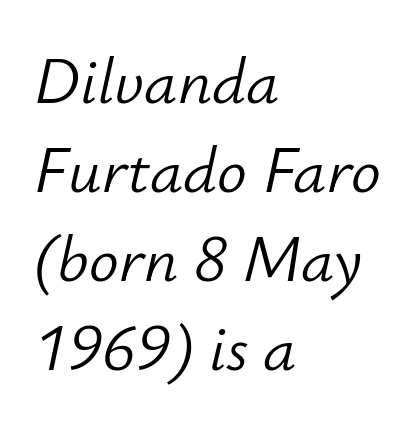
The image shows 66 px light type, italic (leaning right); set left-aligned, normal line spacing (1.35x), normal letter spacing, not underlined; low stroke contrast and a small x-height.
